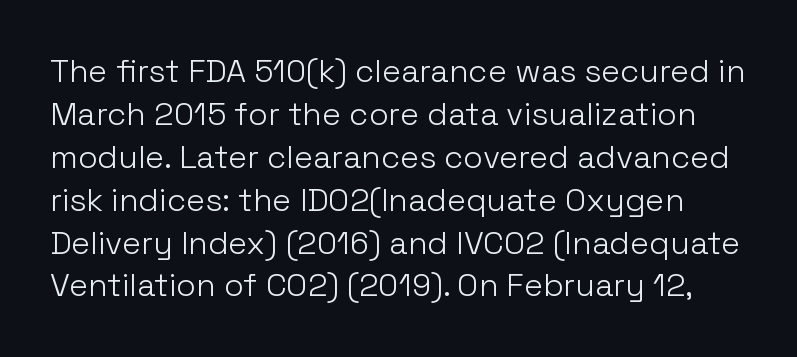
{"serif": "no", "italic": "no", "bold": "no", "weight": "light", "width": "normal", "stroke_contrast": "low", "x_height": "medium", "monospaced": "no", "underline": "no", "line_spacing": "normal", "line_spacing_ratio": 1.34, "letter_spacing": "normal", "letter_spacing_em": 0.0, "glyph_px": 32}
